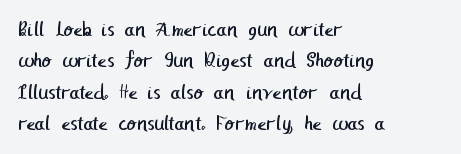
The face used here is rendered with its standard letterfit. Underlining? Definitely not there. The rows are spaced the way most documents space them. Caption: multi-line text, flush left, ragged right.
